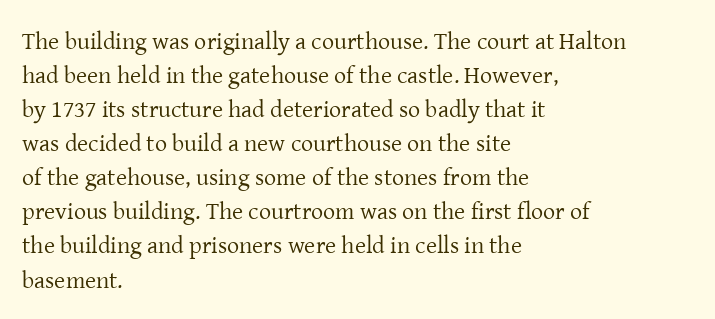
The image shows 24 px text type, upright; set left-aligned, normal line spacing (1.42x), normal letter spacing, not underlined.
